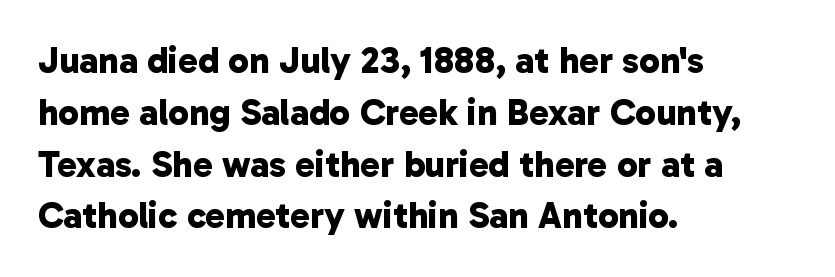
The image shows 37 px bold sans-serif type; set left-aligned, normal line spacing (1.4x), normal letter spacing, not underlined; low stroke contrast and a medium x-height.
